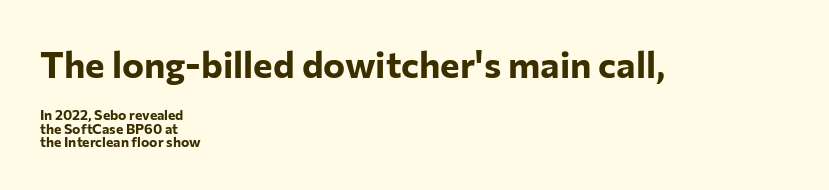
Check the space under the baseline: it is left empty. This is sans-serif lettering, the kind often seen on screens and signage. Does extra space separate the letters? No, they use regular spacing. Leftover space on each line is placed entirely after the last word. The rendering uses a bold face; every stroke is thick and dark. The more generous point size was reserved for the upper chunk.
